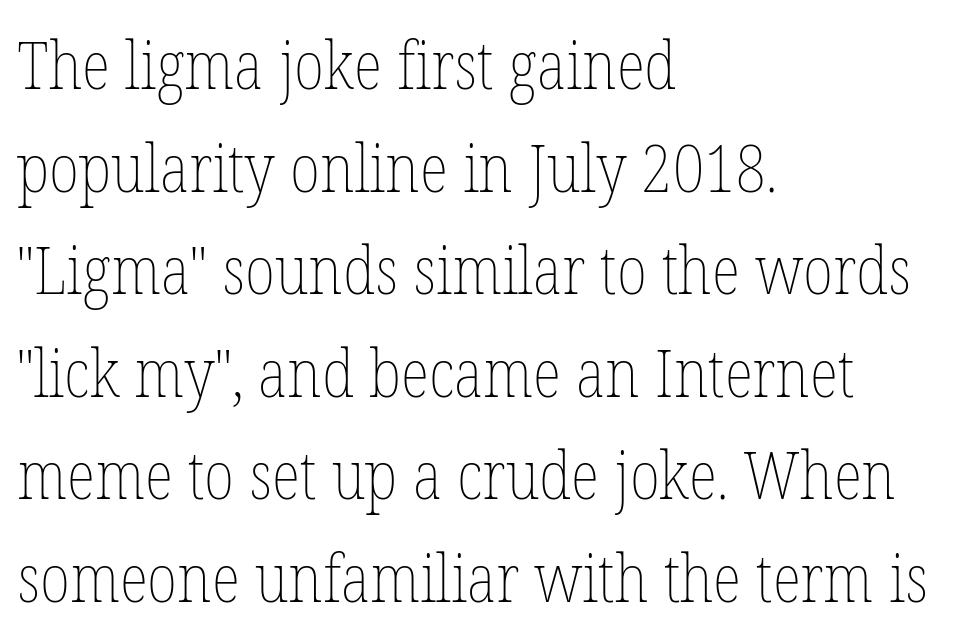
{"italic": "no", "bold": "no", "weight": "thin", "width": "condensed", "stroke_contrast": "low", "x_height": "medium", "monospaced": "no", "underline": "no", "align": "left", "line_spacing": "normal", "line_spacing_ratio": 1.53, "letter_spacing": "normal", "letter_spacing_em": 0.0, "glyph_px": 67}
